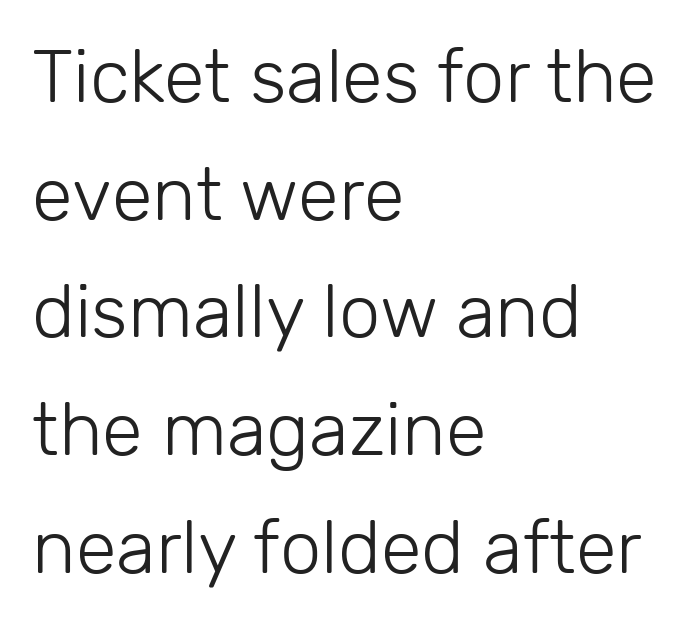
{"serif": "no", "italic": "no", "bold": "no", "weight": "light", "width": "normal", "stroke_contrast": "low", "x_height": "medium", "monospaced": "no", "underline": "no", "align": "left", "line_spacing": "normal", "line_spacing_ratio": 1.59, "letter_spacing": "normal", "letter_spacing_em": 0.0, "glyph_px": 74}
